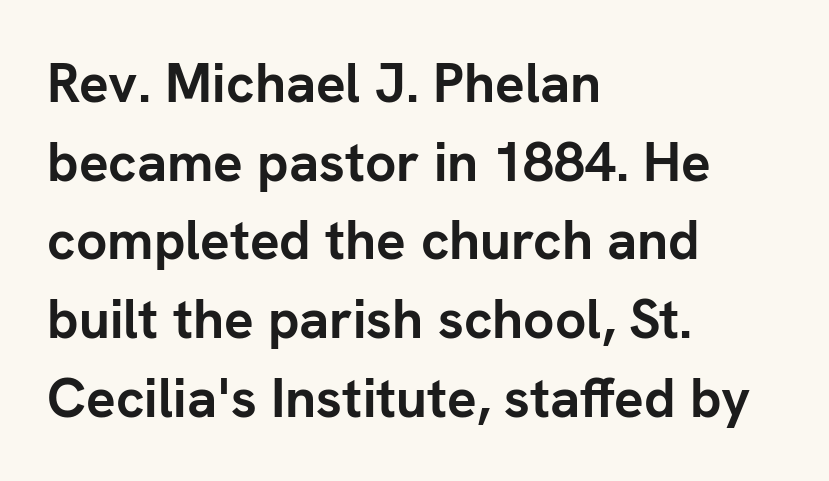
Each row of text sits above clean, open space. The face used here is rendered with its standard letterfit. Is the block centered? No — it sits flush against the left margin. As a designer I'd log this as weight 700, bold.
